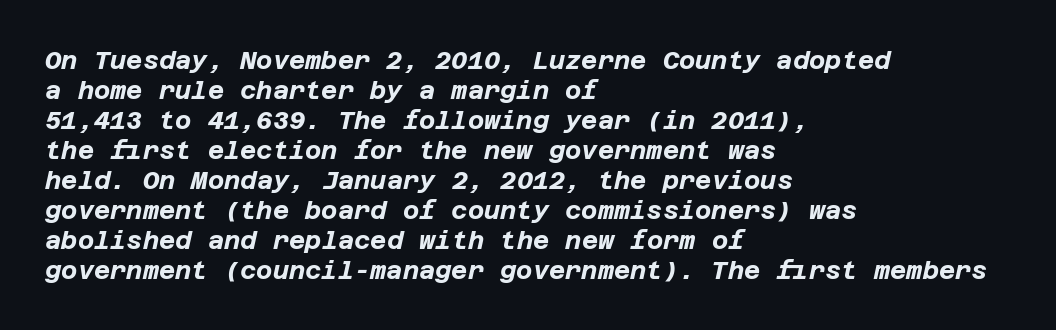
{"italic": "yes", "lean": "right", "slant_degrees": 12, "bold": "yes", "underline": "no", "align": "left", "line_spacing_ratio": 1.2, "letter_spacing": "normal", "letter_spacing_em": 0.0, "glyph_px": 25}
